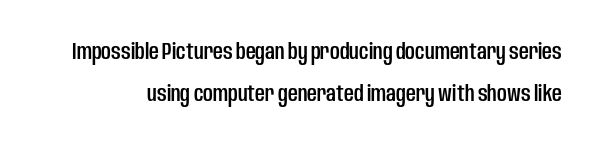
The image shows 24 px text type, upright; set line spacing 1.73x, normal letter spacing, not underlined.
